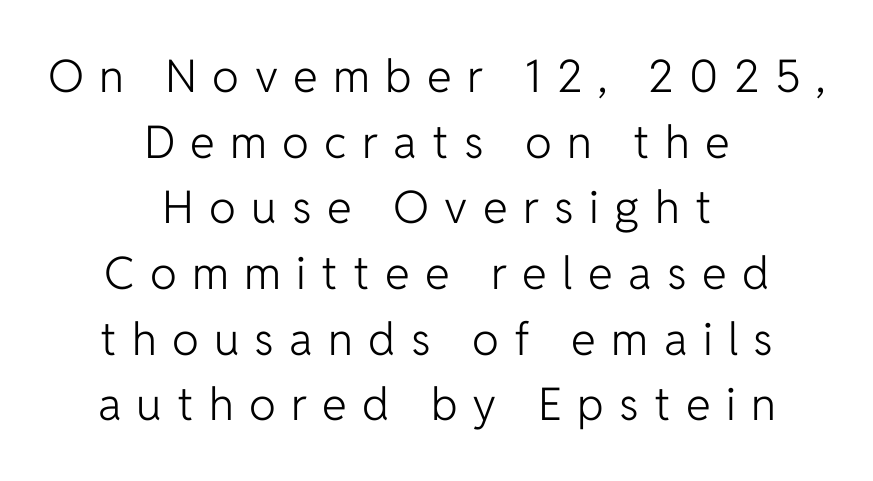
How would I describe the line gaps? Plain and ordinary. The designer went with a sans here, leaving each stem footless. The gaps between neighbouring characters are conspicuously large. Rule under the text: the space is simply empty.
